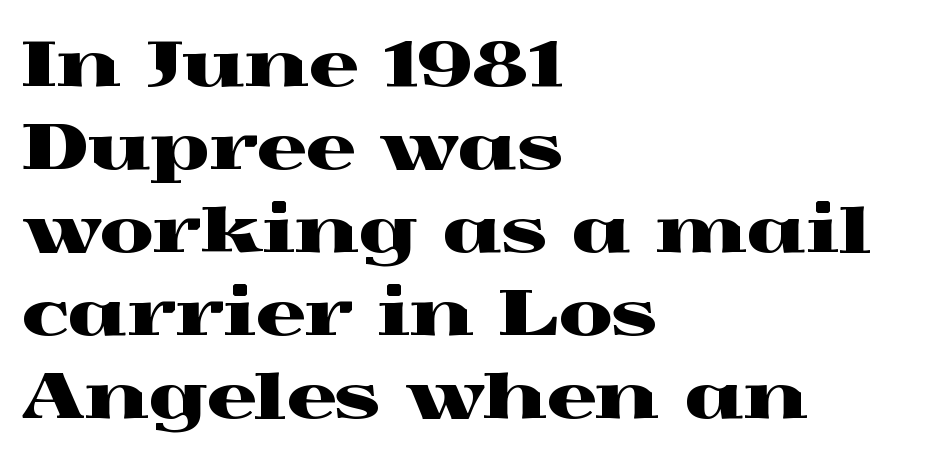
The image shows 62 px wide serif type, upright; set left-aligned, normal line spacing (1.34x), normal letter spacing, not underlined; a medium x-height.
